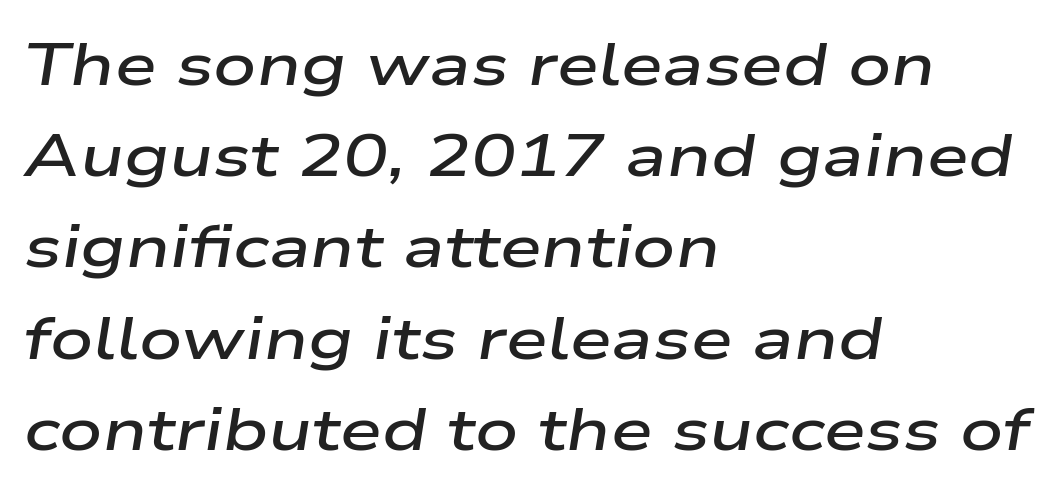
{"italic": "yes", "lean": "right", "slant_degrees": 9, "bold": "semi", "weight": "semibold", "width": "wide", "stroke_contrast": "low", "x_height": "medium", "monospaced": "no", "underline": "no", "align": "left", "line_spacing": "normal", "line_spacing_ratio": 1.52, "letter_spacing": "normal", "letter_spacing_em": 0.0, "glyph_px": 60}
